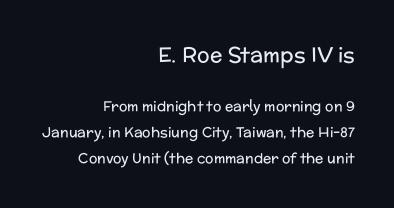
Q: Is the text bold? A: No.
Q: Is the text italic (slanted)? A: No, it is upright.
Q: Is the text underlined? A: No.
Q: How is the paragraph aligned? A: Right-aligned.
Q: Is the spacing between letters normal or unusually wide? A: Normal.
Q: Which block of text is set in a larger size, the first (top) or the second (bottom)? A: The first (top) one.
